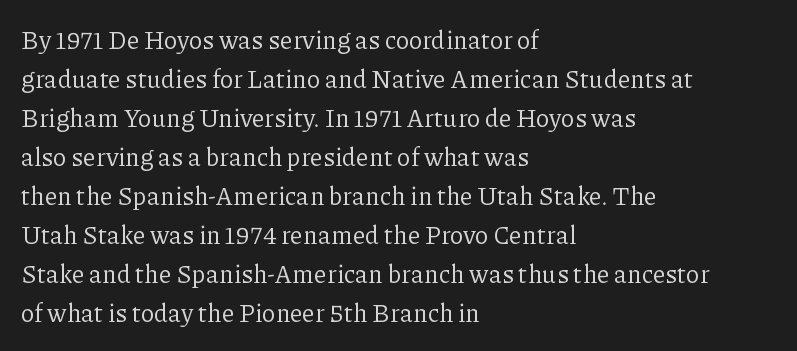
Q: Is the text bold? A: No.
Q: Is the text italic (slanted)? A: No, it is upright.
Q: Is the text underlined? A: No.
Q: How is the paragraph aligned? A: Left-aligned.
Q: Is the spacing between letters normal or unusually wide? A: Normal.
Q: Is the spacing between lines tight, normal or loose? A: Normal.
